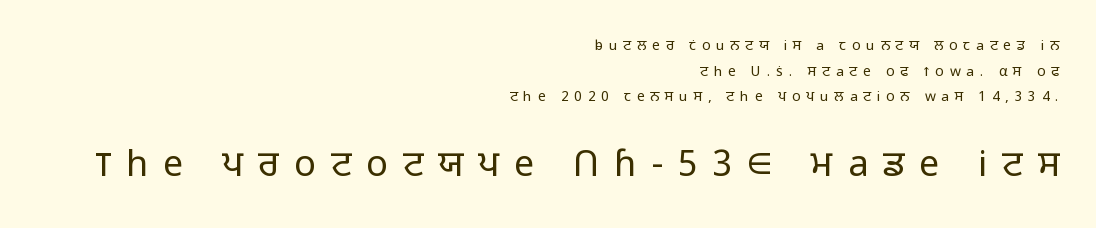
The face used here is proportionally spaced, like ordinary book or web type. Font category for this specimen: sans-serif. Typesetter's note — lower block bumped up in size, upper block left smaller. Only glyphs here, with clear space below each row.
